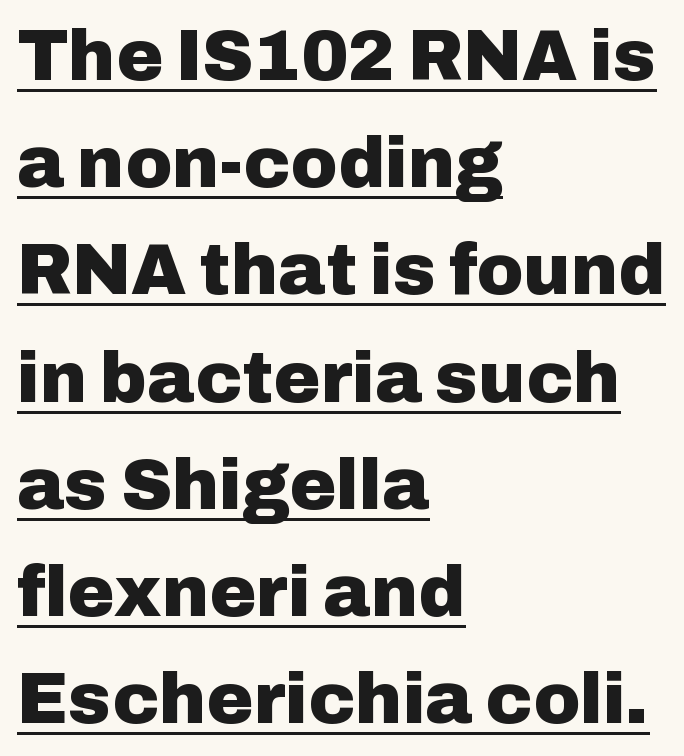
Q: Is the text bold? A: Yes.
Q: Is the text italic (slanted)? A: No, it is upright.
Q: Is the typeface a serif or a sans-serif typeface? A: Sans-serif.
Q: Is the text underlined? A: Yes.
Q: How is the paragraph aligned? A: Left-aligned.
Q: Is the spacing between letters normal or unusually wide? A: Normal.
Q: Is the spacing between lines tight, normal or loose? A: Normal.
Q: Width (condensed, normal, or wide)? A: Normal.
Q: Stroke contrast? A: Low.
Q: x-height? A: Medium.
Q: Monospaced? A: No.
